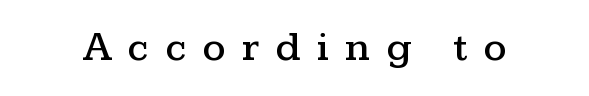
The passage shown is typed in a proportional face where columns would drift. The gaps between neighbouring characters are conspicuously large. Look at the bottom of the vertical strokes: they flare into serifs here. In terms of posture, this sample is upright. The space beneath each line is pristine and unruled.
